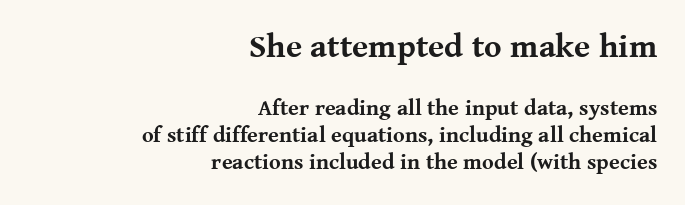
The image shows 33 px bold serif type, upright; set right-aligned, line spacing 1.23x, normal letter spacing, not underlined; the first (top) block is 1.5x larger; medium stroke contrast and a medium x-height.
